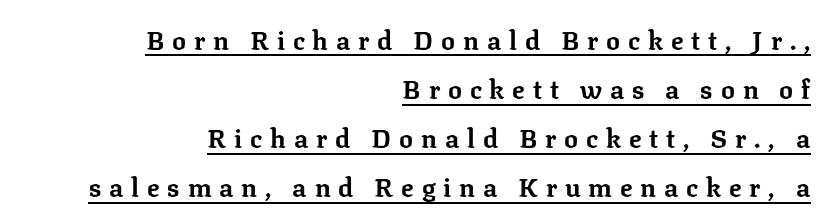
What stands out about the letter spacing? Its width — letters are far apart. Where is the straight margin? On the right. This is heavy type, rendered in bold. Vertical strokes here are truly vertical. The typesetter has applied underlining to the passage shown.
